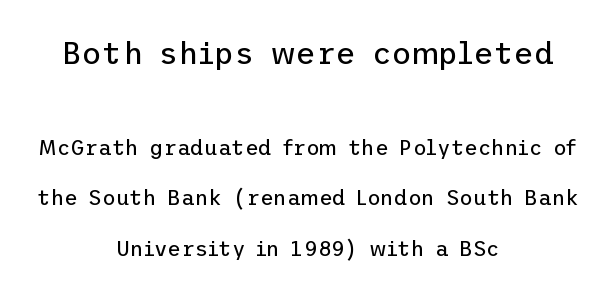
{"serif": "no", "italic": "no", "bold": "no", "weight": "regular", "width": "normal", "stroke_contrast": "low", "x_height": "medium", "underline": "no", "align": "center", "line_spacing": "loose", "line_spacing_ratio": 2.41, "letter_spacing": "normal", "letter_spacing_em": 0.0, "larger_block": "first", "size_ratio": 1.48, "glyph_px": 31}
